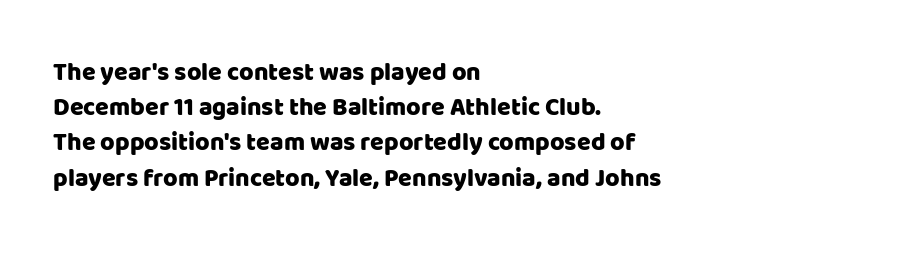
The image shows 25 px text type, upright; set left-aligned, normal line spacing (1.41x), normal letter spacing, not underlined.
